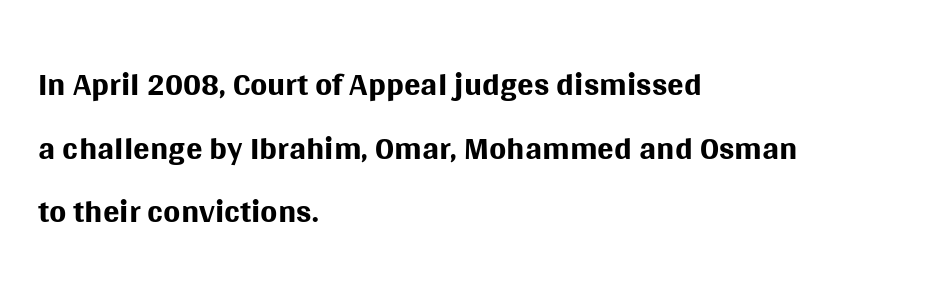
{"serif": "no", "italic": "no", "bold": "no", "weight": "regular", "width": "normal", "stroke_contrast": "medium", "x_height": "large", "monospaced": "no", "underline": "no", "align": "left", "line_spacing": "normal", "line_spacing_ratio": 1.3, "letter_spacing": "normal", "letter_spacing_em": 0.0, "glyph_px": 49}
